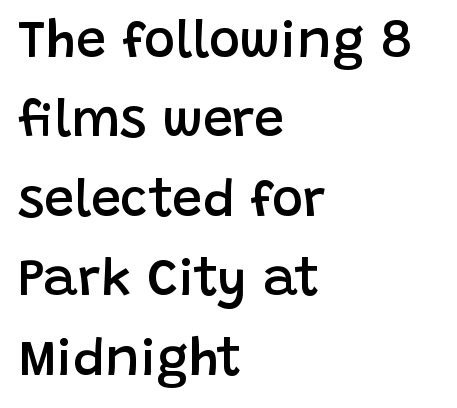
The image shows 53 px semibold sans-serif type, upright; set left-aligned, normal line spacing (1.5x), normal letter spacing, not underlined; low stroke contrast and a large x-height.
